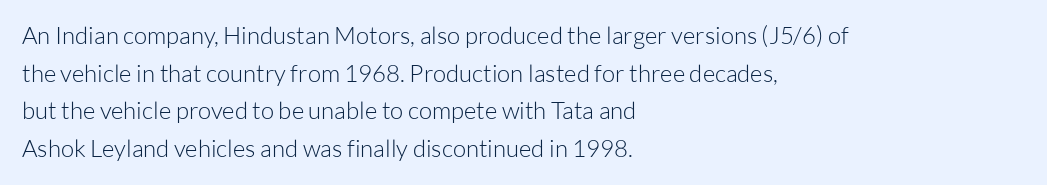
{"italic": "no", "bold": "no", "underline": "no", "align": "left", "line_spacing": "normal", "line_spacing_ratio": 1.57, "letter_spacing": "normal", "letter_spacing_em": 0.0, "glyph_px": 24}
